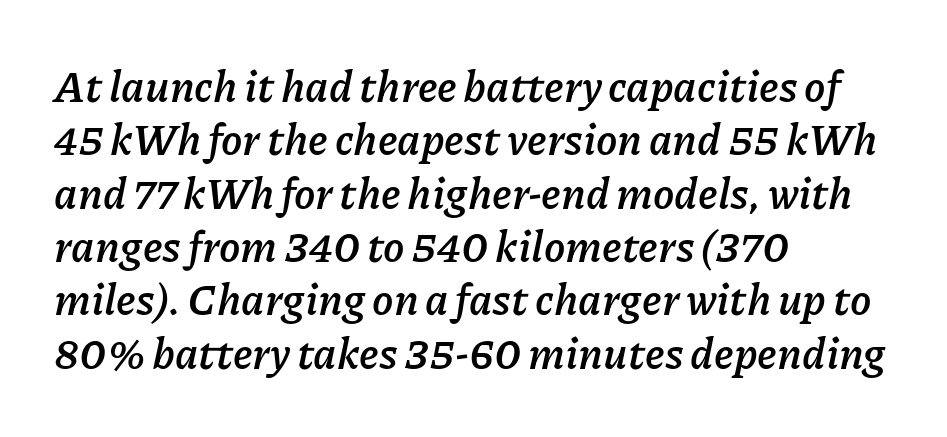
The image shows 43 px semibold type, italic (leaning right); set left-aligned, line spacing 1.24x, normal letter spacing, not underlined; low stroke contrast and a medium x-height.
